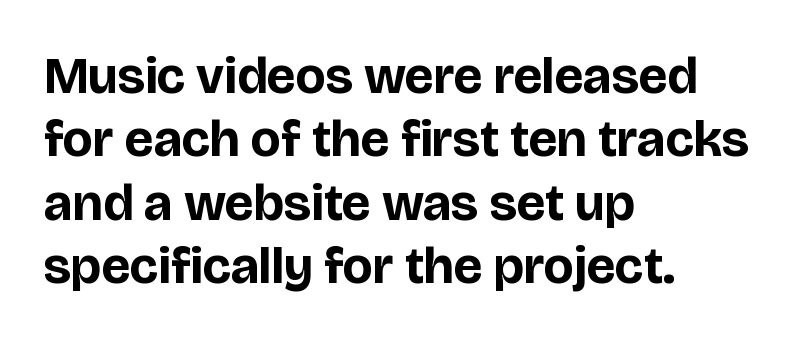
The axis of the letterforms is exactly vertical. What weight is shown? A full bold with thick strokes. A sans-serif font was chosen for this passage. Nothing unusual about the tracking: characters are spaced as the font intends. Is this a fixed-width face? No — the glyphs have proportional, varying widths. The passage is arranged the way most books set body copy — flush left.
